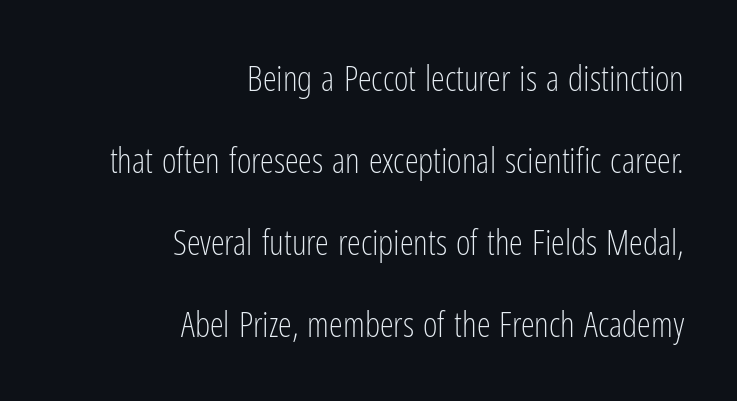
Q: Is the text bold? A: No.
Q: Is the text italic (slanted)? A: No, it is upright.
Q: Is the typeface a serif or a sans-serif typeface? A: Sans-serif.
Q: Is the text underlined? A: No.
Q: How is the paragraph aligned? A: Right-aligned.
Q: Is the spacing between letters normal or unusually wide? A: Normal.
Q: Is the spacing between lines tight, normal or loose? A: Loose.
Q: Width (condensed, normal, or wide)? A: Condensed.
Q: Stroke contrast? A: Low.
Q: x-height? A: Medium.
Q: Monospaced? A: No.
